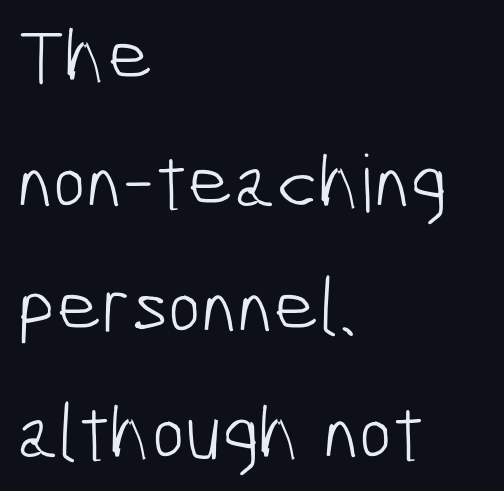
Anything drawn beneath the words? Only blank space. The designer went with a sans here, leaving each stem footless. Quick note: interline space is typical. The typeface has the unassuming heft of standard copy or less. The rendering uses natural spacing where letterforms have individual widths. The rendering keeps characters at their native spacing.
